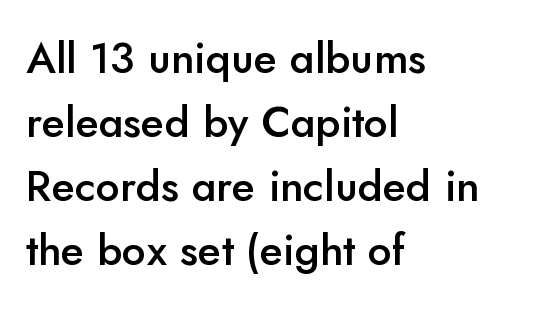
The image shows 43 px semibold sans-serif type, upright; set left-aligned, normal line spacing (1.49x), normal letter spacing, not underlined; low stroke contrast and a small x-height.
